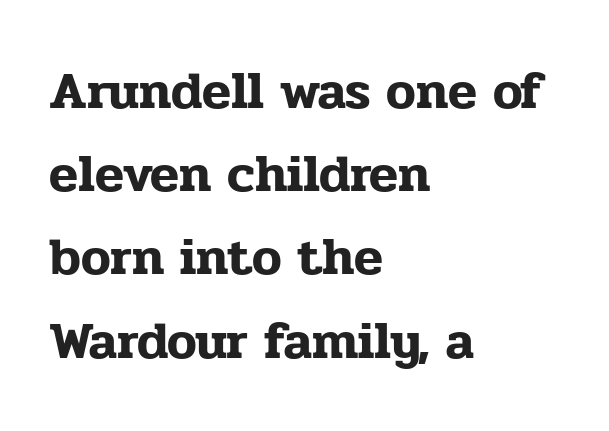
The image shows 53 px serif type, upright; set left-aligned, normal line spacing (1.57x), normal letter spacing, not underlined; low stroke contrast and a medium x-height.
